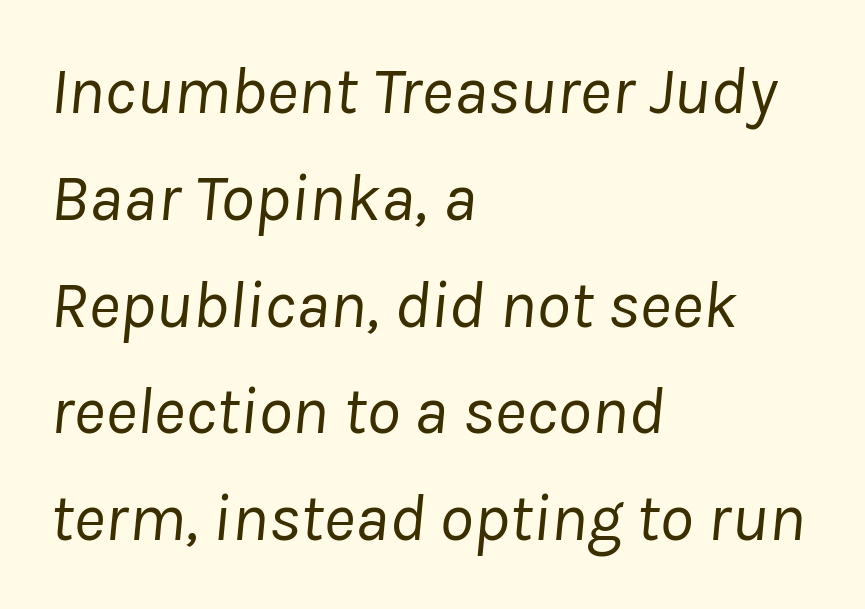
{"italic": "yes", "lean": "right", "slant_degrees": 8, "bold": "no", "weight": "regular", "width": "normal", "stroke_contrast": "low", "x_height": "medium", "monospaced": "no", "underline": "no", "align": "left", "line_spacing": "normal", "line_spacing_ratio": 1.57, "letter_spacing": "normal", "letter_spacing_em": 0.0, "glyph_px": 68}
